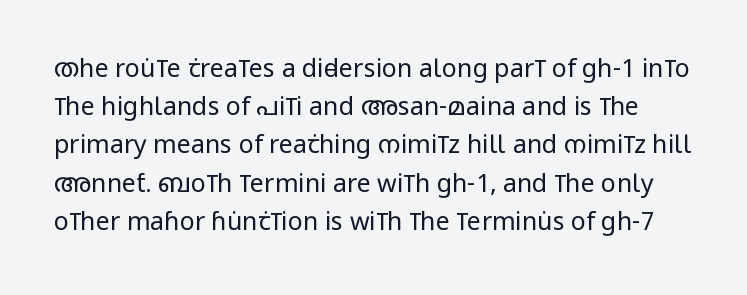
The image shows 25 px text type, upright; set normal line spacing (1.53x), normal letter spacing, not underlined.
